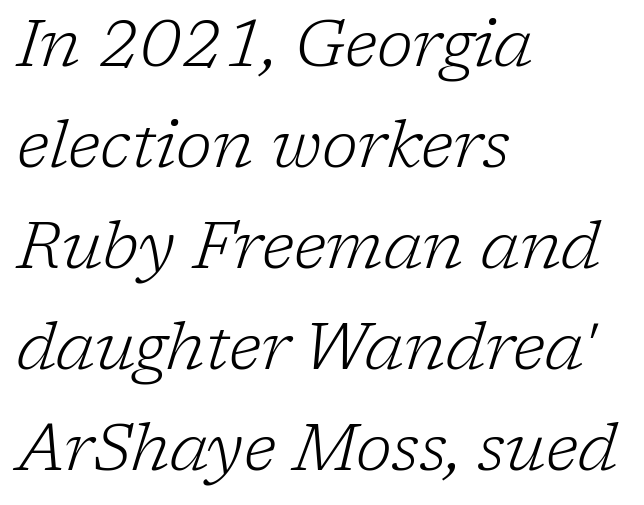
{"serif": "yes", "italic": "yes", "lean": "right", "slant_degrees": 17, "bold": "no", "weight": "light", "width": "normal", "stroke_contrast": "low", "x_height": "medium", "monospaced": "no", "underline": "no", "align": "left", "line_spacing": "normal", "line_spacing_ratio": 1.53, "letter_spacing": "normal", "letter_spacing_em": 0.0, "glyph_px": 66}
